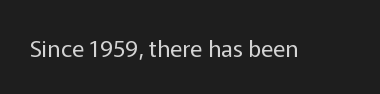
The type is set solid horizontally, with unmodified tracking. Words float on clear page, feet unadorned. A quiet, ordinary-to-light weight characterises the typeface. The type sits square on the baseline with zero lean.
